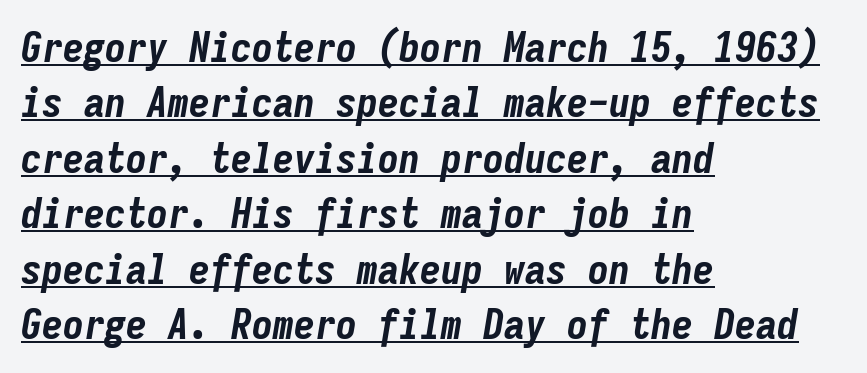
Is there an underline? Yes — a line sits under the letters. Normally led — the rows are evenly, conventionally spaced. The letters march in equal steps, a hallmark of fixed-pitch type. The ragged edge is on the right, which tells us the setting is flush left. Summary of weight: heavy, a full bold. The face used here is rendered with its standard letterfit.
